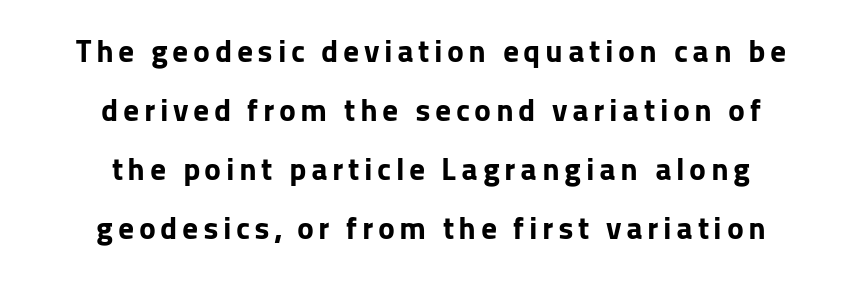
Are there feet on the stems? There aren't — it's a sans. Varying glyph widths throughout — classic text-font behaviour. Strong, thick strokes mark this as bold type. Descender tails drop into unmarked territory. Posture: straight, roman, zero tilt.
